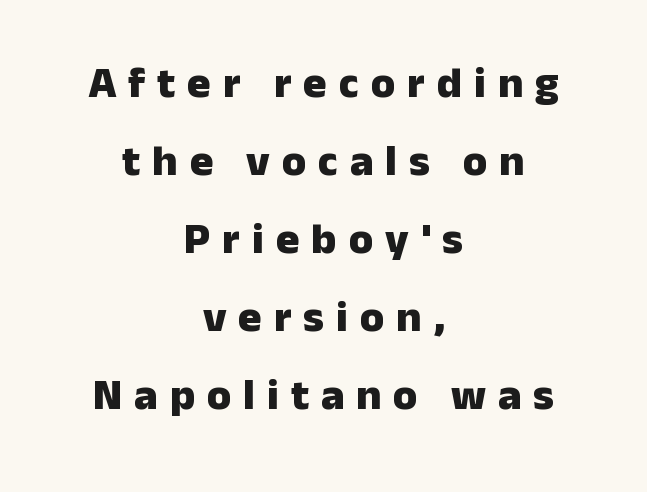
The lettering stays uniformly vertical, giving the passage a roman look. Is this a fixed-width face? No — the glyphs have proportional, varying widths. The setting favours the middle, as headings and verse often do. Bold? Absolutely — the strokes are thick and heavy.
